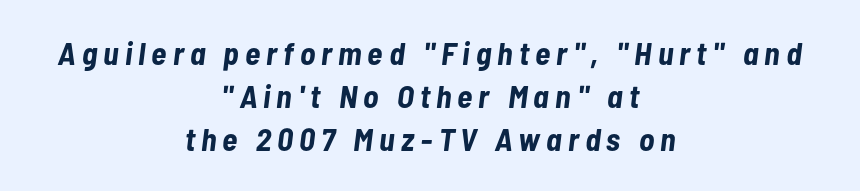
Q: Is the text bold? A: Yes.
Q: Is the text italic (slanted)? A: Yes, it leans right by about 7 degrees.
Q: Is the text underlined? A: No.
Q: How is the paragraph aligned? A: Centered.
Q: Is the spacing between lines tight, normal or loose? A: Normal.
Q: Width (condensed, normal, or wide)? A: Condensed.
Q: Stroke contrast? A: Low.
Q: x-height? A: Medium.
Q: Monospaced? A: No.
